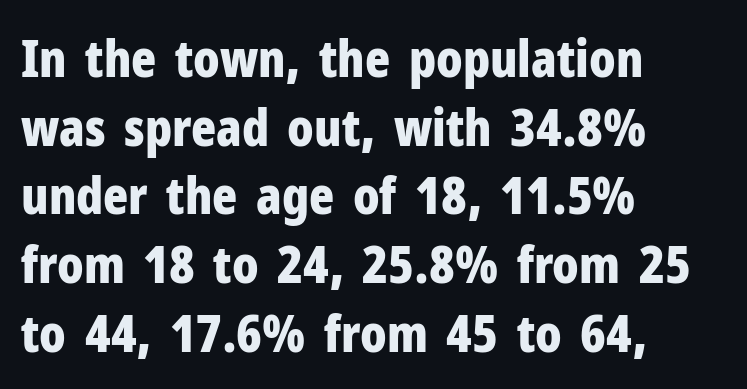
The image shows 52 px bold, condensed sans-serif type, upright; set left-aligned, normal line spacing (1.32x), normal letter spacing, not underlined; low stroke contrast and a medium x-height.
